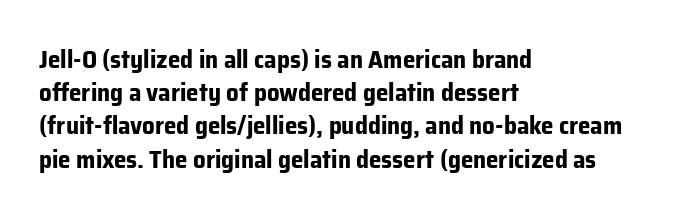
One-word summary of the alignment: left. Compared with an ordinary text face, these strokes are far heavier — a full bold. Interline gaps are of average width in this sample. Letter spacing: default. The baseline area is clear. The letters stand upright; this is a roman face.
